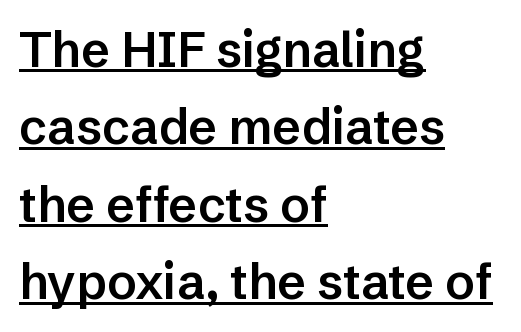
{"serif": "no", "italic": "no", "bold": "semi", "weight": "semibold", "width": "normal", "stroke_contrast": "low", "x_height": "medium", "monospaced": "no", "underline": "yes", "align": "left", "line_spacing": "normal", "line_spacing_ratio": 1.58, "letter_spacing": "normal", "letter_spacing_em": 0.0, "glyph_px": 49}
